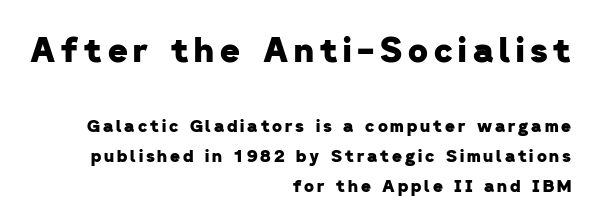
{"serif": "no", "bold": "yes", "weight": "heavy", "width": "normal", "stroke_contrast": "low", "x_height": "medium", "monospaced": "no", "underline": "no", "align": "right", "line_spacing_ratio": 1.78, "larger_block": "first", "size_ratio": 2.0, "glyph_px": 34}
